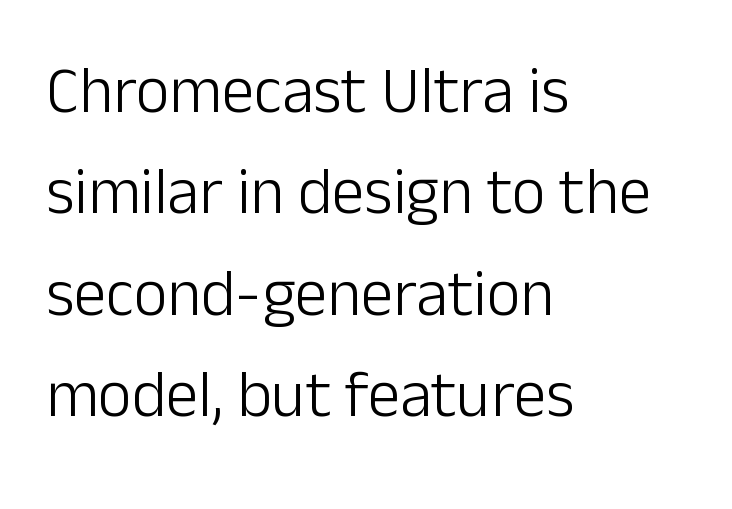
The letters advance in unequal steps, a hallmark of proportional type. Interline gaps are of average width in this sample. Think standard paragraph weight, or any step lighter than that. The compositor pushed each line to the left boundary.
